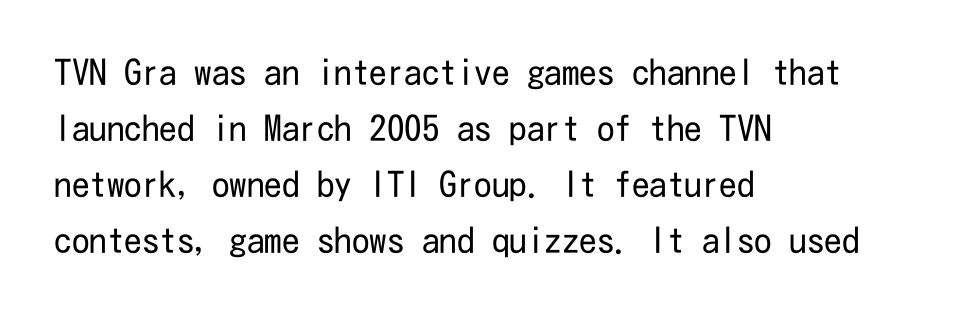
The image shows 35 px regular-weight, condensed sans-serif type, upright; set left-aligned, normal line spacing (1.6x), normal letter spacing, not underlined; low stroke contrast and a medium x-height.
